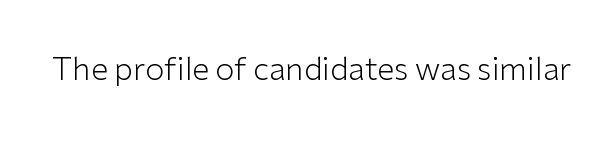
{"serif": "no", "italic": "no", "bold": "no", "weight": "light", "width": "normal", "stroke_contrast": "low", "x_height": "medium", "monospaced": "no", "underline": "no", "letter_spacing": "normal", "letter_spacing_em": 0.0, "glyph_px": 31}
